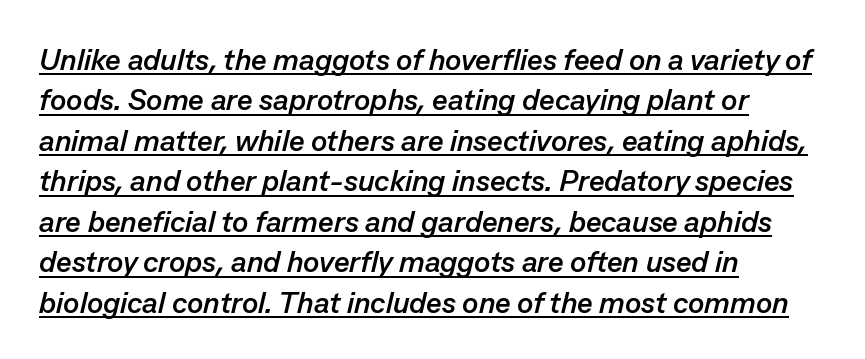
The image shows 30 px semibold type, italic (leaning right); set left-aligned, normal line spacing (1.35x), normal letter spacing, underlined; low stroke contrast and a medium x-height.
